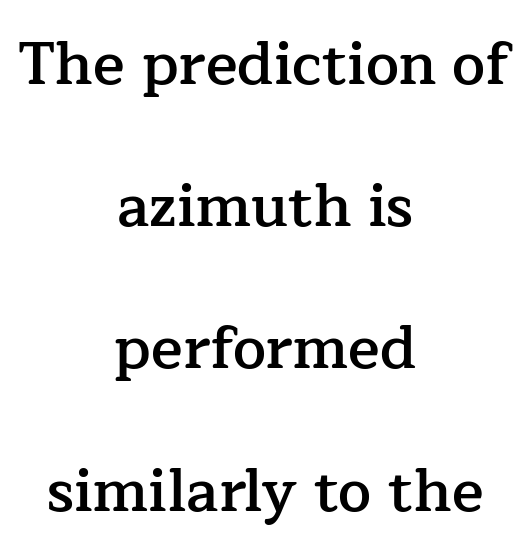
The image shows 59 px semibold serif type, upright; set centered, loose line spacing (2.41x), normal letter spacing, not underlined; low stroke contrast and a medium x-height.
